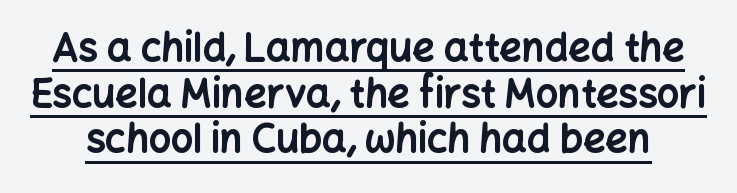
{"serif": "no", "italic": "no", "bold": "yes", "weight": "bold", "width": "normal", "stroke_contrast": "low", "x_height": "medium", "monospaced": "no", "underline": "yes", "line_spacing_ratio": 1.17, "letter_spacing": "normal", "letter_spacing_em": 0.0, "glyph_px": 39}
